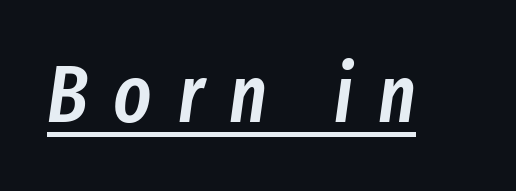
{"italic": "yes", "lean": "right", "slant_degrees": 8, "bold": "semi", "weight": "semibold", "width": "condensed", "stroke_contrast": "low", "x_height": "medium", "monospaced": "no", "underline": "yes", "letter_spacing": "wide", "letter_spacing_em": 0.32, "glyph_px": 80}
